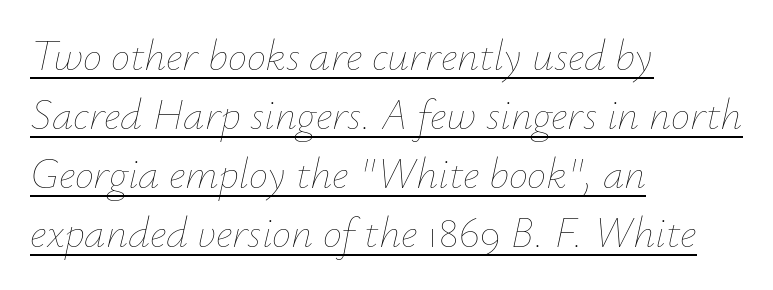
The image shows 43 px thin type, italic (leaning right); set left-aligned, normal line spacing (1.37x), normal letter spacing, underlined; low stroke contrast and a small x-height.
